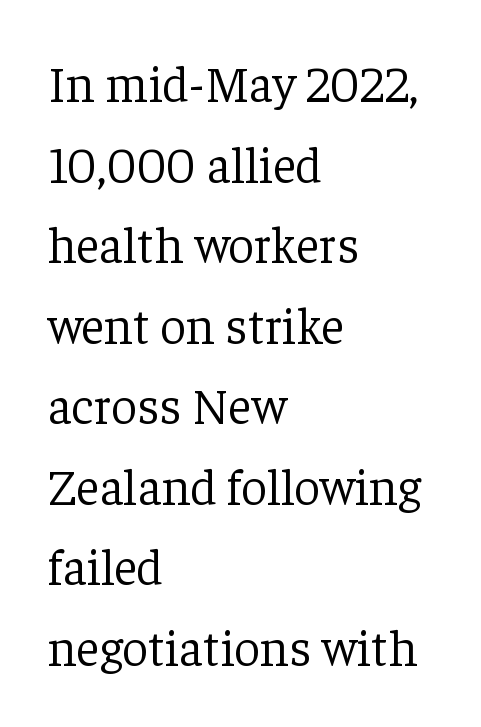
Q: Is the text bold? A: No.
Q: Is the text italic (slanted)? A: No, it is upright.
Q: Is the typeface a serif or a sans-serif typeface? A: Serif.
Q: Is the text underlined? A: No.
Q: How is the paragraph aligned? A: Left-aligned.
Q: Is the spacing between letters normal or unusually wide? A: Normal.
Q: Is the spacing between lines tight, normal or loose? A: Normal.
Q: Width (condensed, normal, or wide)? A: Normal.
Q: Stroke contrast? A: Low.
Q: x-height? A: Medium.
Q: Monospaced? A: No.
